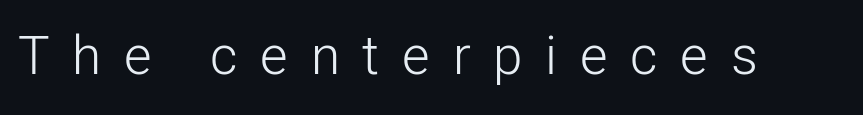
{"serif": "no", "italic": "no", "bold": "no", "weight": "light", "width": "normal", "stroke_contrast": "low", "x_height": "medium", "monospaced": "no", "underline": "no", "letter_spacing": "wide", "letter_spacing_em": 0.43, "glyph_px": 53}
